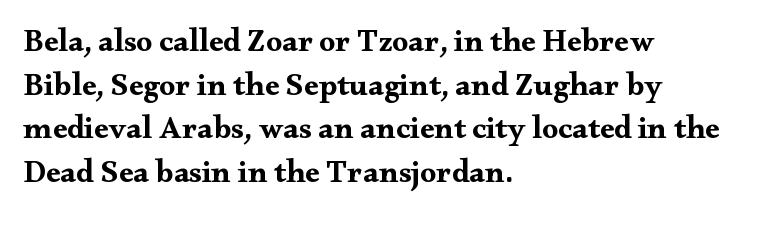
The image shows 32 px bold, wide serif type, upright; set left-aligned, normal line spacing (1.36x), normal letter spacing, not underlined; medium stroke contrast and a small x-height.
